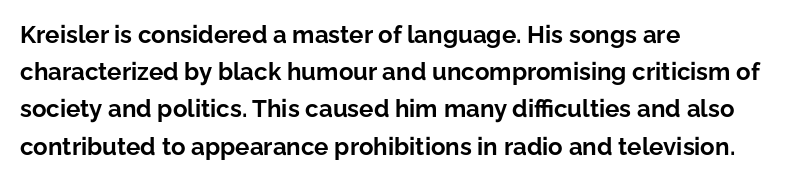
The image shows 24 px bold type, upright; set left-aligned, normal line spacing (1.55x), normal letter spacing, not underlined.
